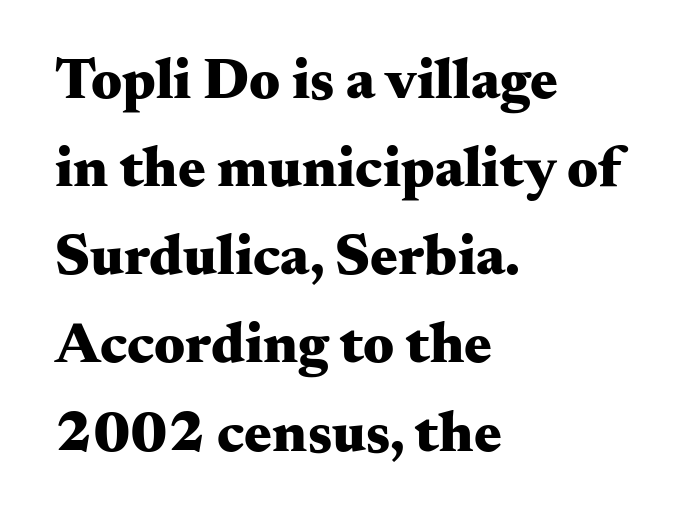
Note the varied advance widths — an 'i' is clearly narrower than an 'm'. No extra tracking has been applied to these lines. The zone under the glyphs is completely vacant. Is the type bold? Yes — the strokes are clearly thick and heavy.
